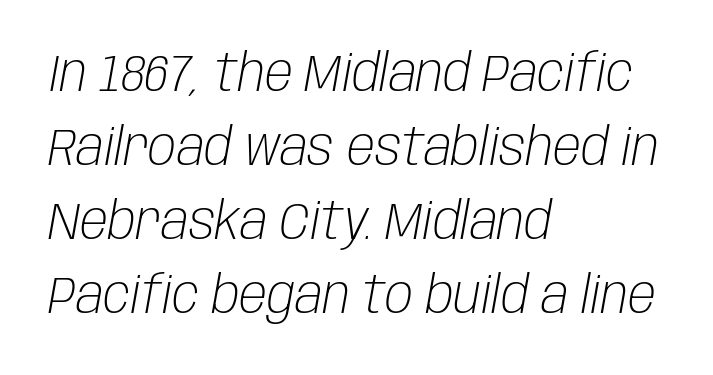
Q: Is the text bold? A: No.
Q: Is the text italic (slanted)? A: Yes, it leans right by about 10 degrees.
Q: Is the text underlined? A: No.
Q: How is the paragraph aligned? A: Left-aligned.
Q: Is the spacing between letters normal or unusually wide? A: Normal.
Q: Is the spacing between lines tight, normal or loose? A: Normal.
Q: Width (condensed, normal, or wide)? A: Condensed.
Q: Stroke contrast? A: Low.
Q: x-height? A: Large.
Q: Monospaced? A: No.
